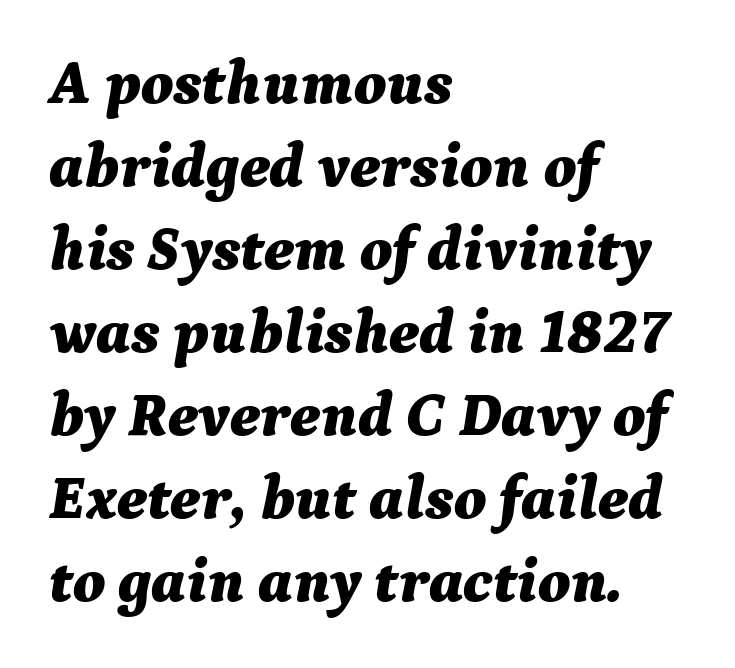
{"italic": "yes", "lean": "right", "slant_degrees": 9, "bold": "yes", "weight": "bold", "width": "normal", "stroke_contrast": "medium", "x_height": "medium", "monospaced": "no", "underline": "no", "align": "left", "line_spacing": "normal", "line_spacing_ratio": 1.34, "letter_spacing": "normal", "letter_spacing_em": 0.0, "glyph_px": 62}
